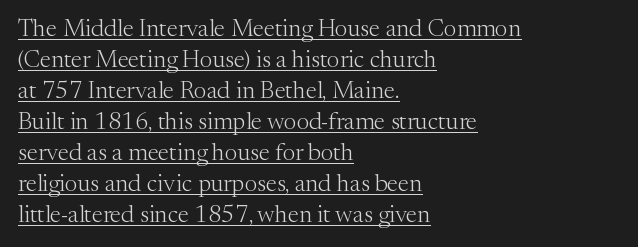
Q: Is the text bold? A: No.
Q: Is the text italic (slanted)? A: No, it is upright.
Q: Is the text underlined? A: Yes.
Q: How is the paragraph aligned? A: Left-aligned.
Q: Is the spacing between letters normal or unusually wide? A: Normal.
Q: Is the spacing between lines tight, normal or loose? A: Normal.
